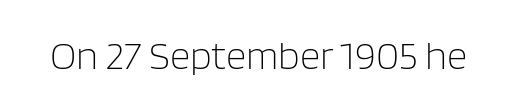
Does extra space separate the letters? No, they use regular spacing. Font category for this specimen: sans-serif. Only glyphs here, with clear space below each row. This reads as an unemphasized weight, regular at the heaviest.
